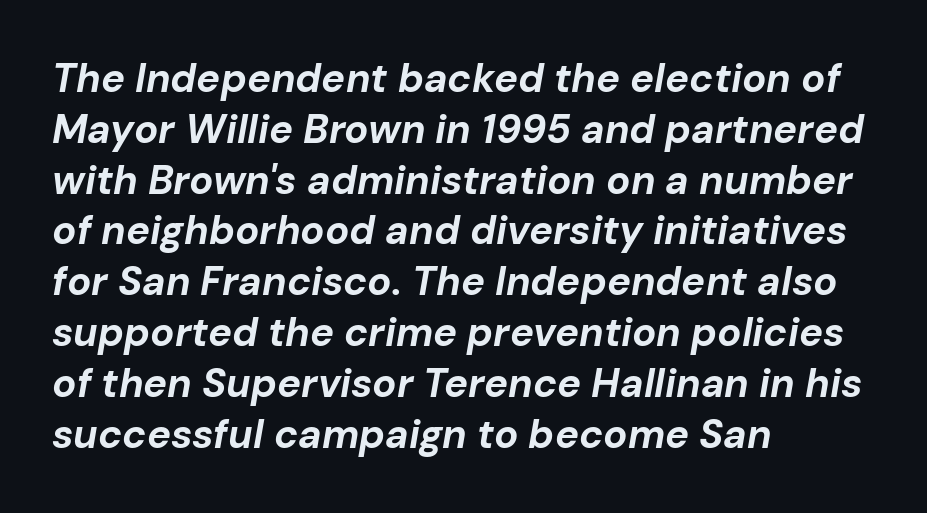
{"italic": "yes", "lean": "right", "slant_degrees": 10, "bold": "yes", "weight": "bold", "width": "normal", "stroke_contrast": "low", "x_height": "medium", "monospaced": "no", "underline": "no", "align": "left", "line_spacing": "normal", "line_spacing_ratio": 1.27, "letter_spacing": "normal", "letter_spacing_em": 0.0, "glyph_px": 40}
